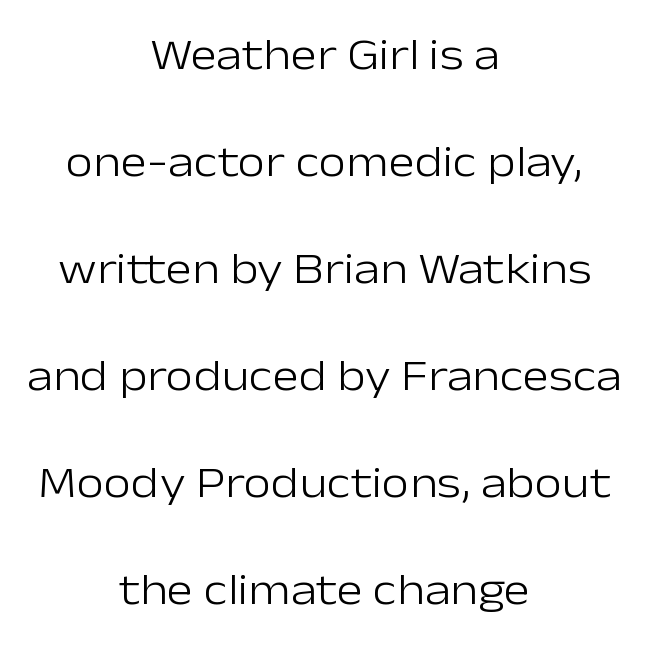
The image shows 45 px light sans-serif type, upright; set centered, loose line spacing (2.38x), normal letter spacing, not underlined; low stroke contrast and a medium x-height.
